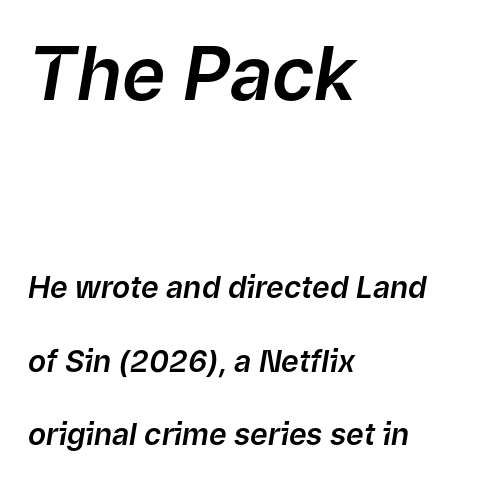
Q: Is the text italic (slanted)? A: Yes, it leans right by about 9 degrees.
Q: Is the text underlined? A: No.
Q: How is the paragraph aligned? A: Left-aligned.
Q: Is the spacing between letters normal or unusually wide? A: Normal.
Q: Is the spacing between lines tight, normal or loose? A: Loose.
Q: Which block of text is set in a larger size, the first (top) or the second (bottom)? A: The first (top) one.
Q: Width (condensed, normal, or wide)? A: Normal.
Q: Stroke contrast? A: Low.
Q: x-height? A: Medium.
Q: Monospaced? A: No.
